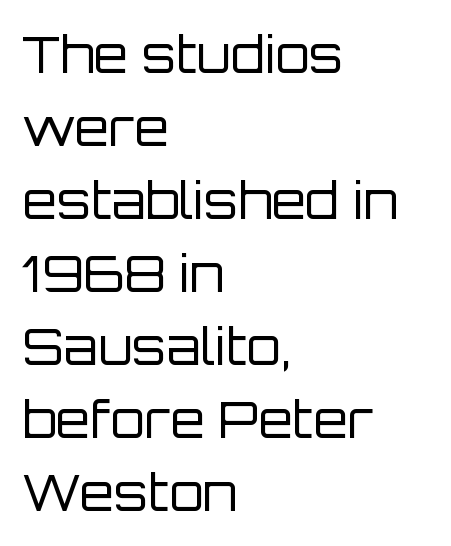
The image shows 50 px regular-weight sans-serif type, upright; set left-aligned, normal line spacing (1.46x), normal letter spacing, not underlined; low stroke contrast and a large x-height.
